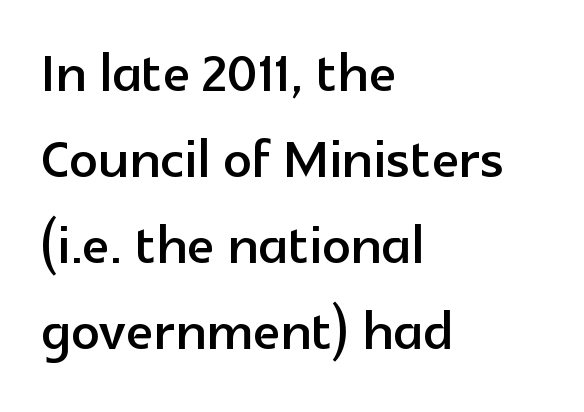
Upright lettering throughout. The rendering shows plain stroke endings on the letterforms — a sans-serif design. The rag falls on the right side of this text block. Tracking here is standard; glyphs follow each other at the usual distance. Think of a printed novel: that variable character pitch is what you see here.
